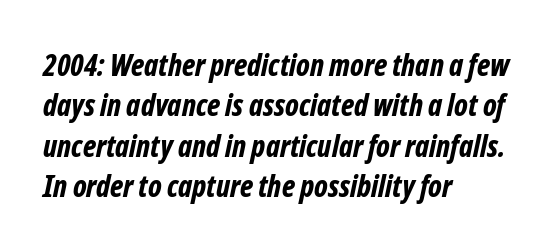
The image shows 30 px bold, condensed type, italic (leaning right); set left-aligned, normal line spacing (1.35x), normal letter spacing, not underlined; low stroke contrast and a medium x-height.
